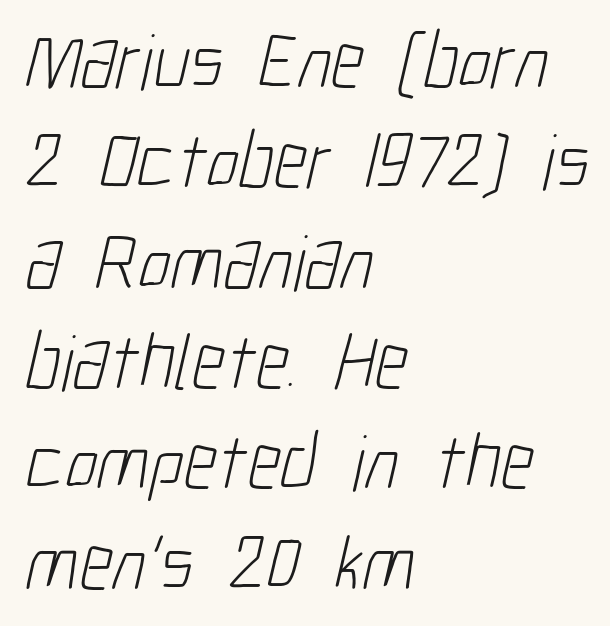
{"serif": "no", "bold": "no", "weight": "light", "width": "condensed", "stroke_contrast": "low", "x_height": "medium", "monospaced": "no", "underline": "no", "align": "left", "line_spacing": "normal", "line_spacing_ratio": 1.27, "letter_spacing": "normal", "letter_spacing_em": 0.0, "glyph_px": 79}
